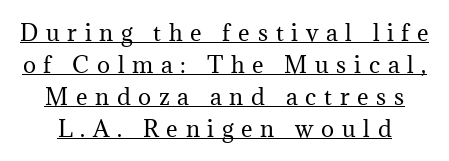
Q: Is the text bold? A: No.
Q: Is the text italic (slanted)? A: No, it is upright.
Q: Is the text underlined? A: Yes.
Q: Is the spacing between letters normal or unusually wide? A: Unusually wide.
Q: Is the spacing between lines tight, normal or loose? A: Normal.
